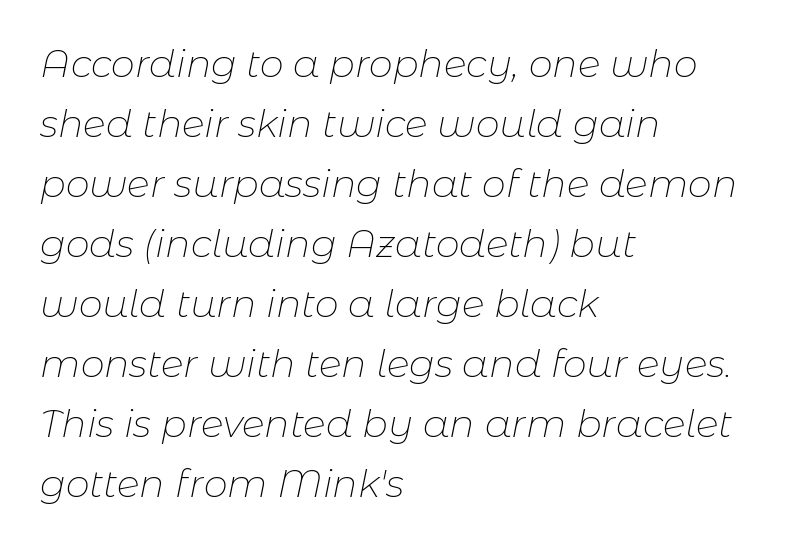
The image shows 38 px thin type, italic (leaning right); set left-aligned, normal line spacing (1.58x), normal letter spacing, not underlined; low stroke contrast and a medium x-height.
